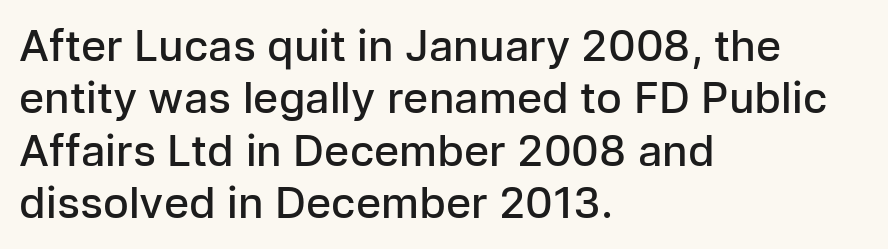
{"serif": "no", "italic": "no", "bold": "semi", "weight": "semibold", "width": "normal", "stroke_contrast": "low", "x_height": "medium", "monospaced": "no", "underline": "no", "align": "left", "line_spacing_ratio": 1.22, "letter_spacing": "normal", "letter_spacing_em": 0.0, "glyph_px": 43}
